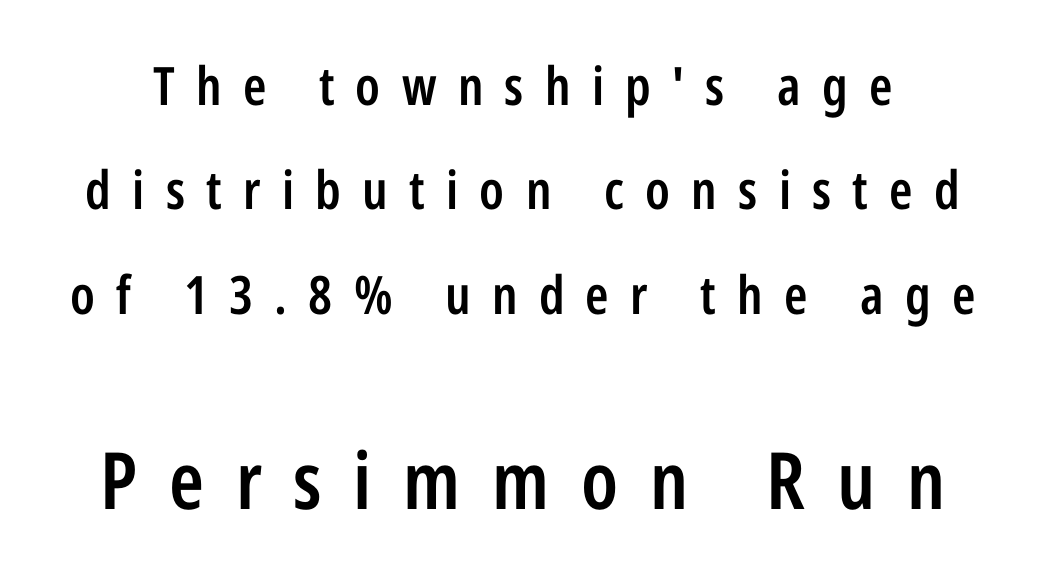
The image shows 79 px semibold, condensed sans-serif type, upright; set loose line spacing (1.97x), unusually wide letter spacing (+0.4 em), not underlined; the second (bottom) block is 1.49x larger; low stroke contrast and a medium x-height.
